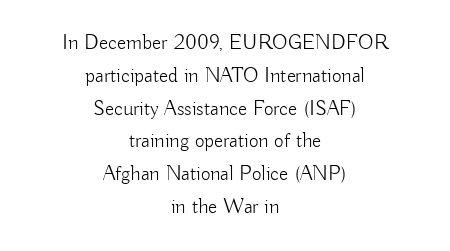
Q: Is the text bold? A: No.
Q: Is the text italic (slanted)? A: No, it is upright.
Q: Is the text underlined? A: No.
Q: How is the paragraph aligned? A: Centered.
Q: Is the spacing between letters normal or unusually wide? A: Normal.
Q: Is the spacing between lines tight, normal or loose? A: Normal.
